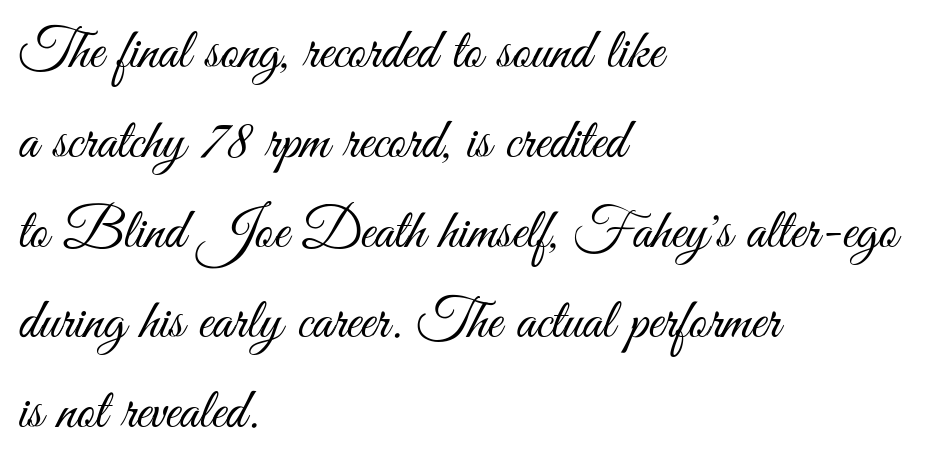
{"serif": "no", "bold": "no", "weight": "light", "width": "condensed", "stroke_contrast": "medium", "x_height": "small", "monospaced": "no", "underline": "no", "align": "left", "line_spacing": "normal", "line_spacing_ratio": 1.58, "letter_spacing": "normal", "letter_spacing_em": 0.0, "glyph_px": 57}
